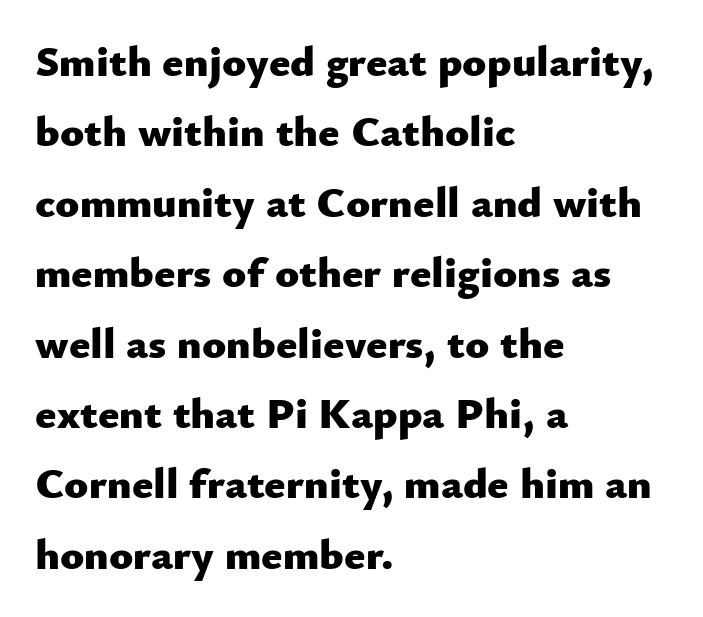
Q: Is the text bold? A: Yes.
Q: Is the text italic (slanted)? A: No, it is upright.
Q: Is the typeface a serif or a sans-serif typeface? A: Sans-serif.
Q: Is the text underlined? A: No.
Q: How is the paragraph aligned? A: Left-aligned.
Q: Is the spacing between letters normal or unusually wide? A: Normal.
Q: Is the spacing between lines tight, normal or loose? A: Normal.
Q: Width (condensed, normal, or wide)? A: Normal.
Q: Stroke contrast? A: Low.
Q: x-height? A: Small.
Q: Monospaced? A: No.
